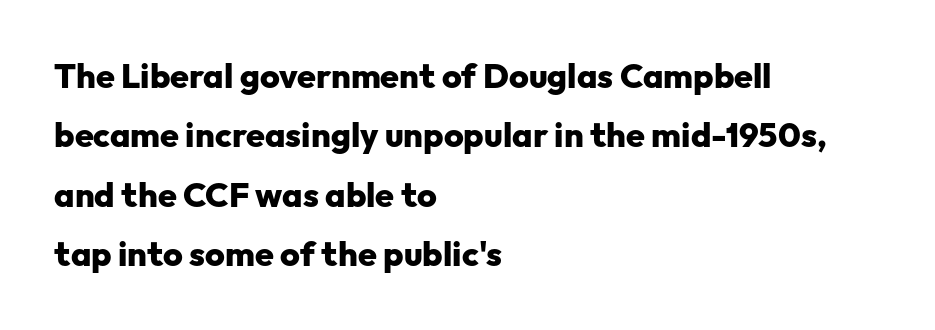
The image shows 34 px heavy sans-serif type, upright; set left-aligned, line spacing 1.75x, normal letter spacing, not underlined; low stroke contrast and a medium x-height.
